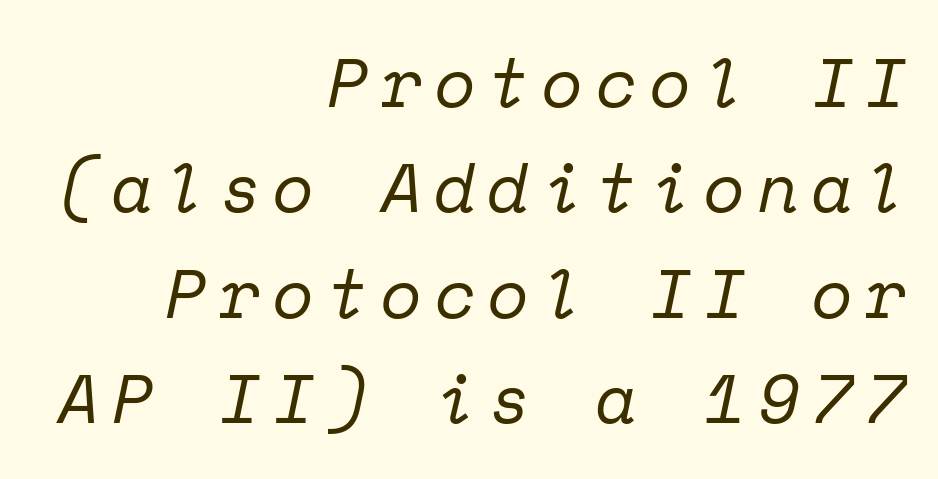
On a weight scale, this lands at 450 or below. In CSS terms this would be text-align: right. This sample uses an oblique cut, with every glyph tilted off the vertical. Reading down the column, the eye jumps a familiar distance to each next line.
